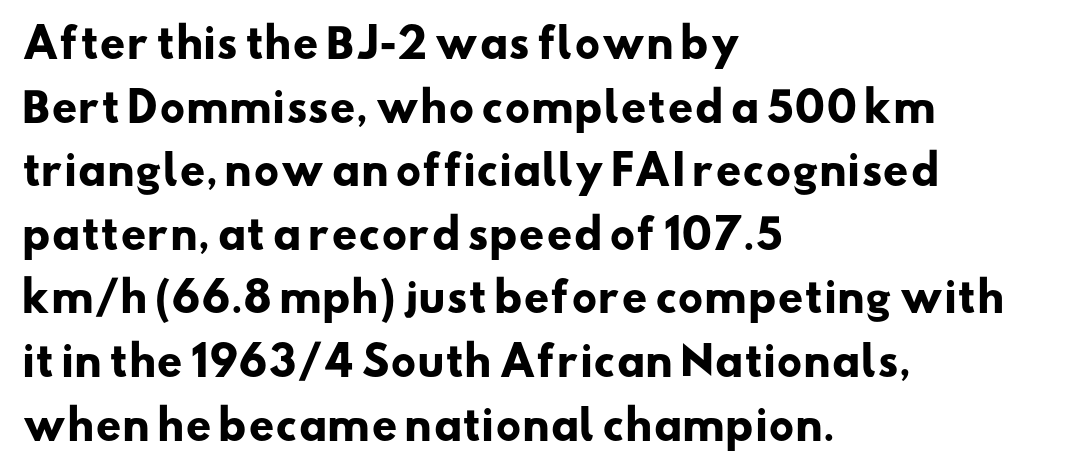
The image shows 40 px heavy, wide sans-serif type; set left-aligned, normal line spacing (1.59x), normal letter spacing, not underlined; low stroke contrast and a small x-height.
